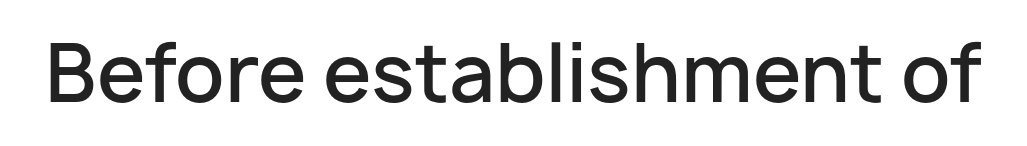
Q: Is the text bold? A: Semi-bold.
Q: Is the text italic (slanted)? A: No, it is upright.
Q: Is the typeface a serif or a sans-serif typeface? A: Sans-serif.
Q: Is the text underlined? A: No.
Q: Is the spacing between letters normal or unusually wide? A: Normal.
Q: Width (condensed, normal, or wide)? A: Normal.
Q: Stroke contrast? A: Low.
Q: x-height? A: Medium.
Q: Monospaced? A: No.
